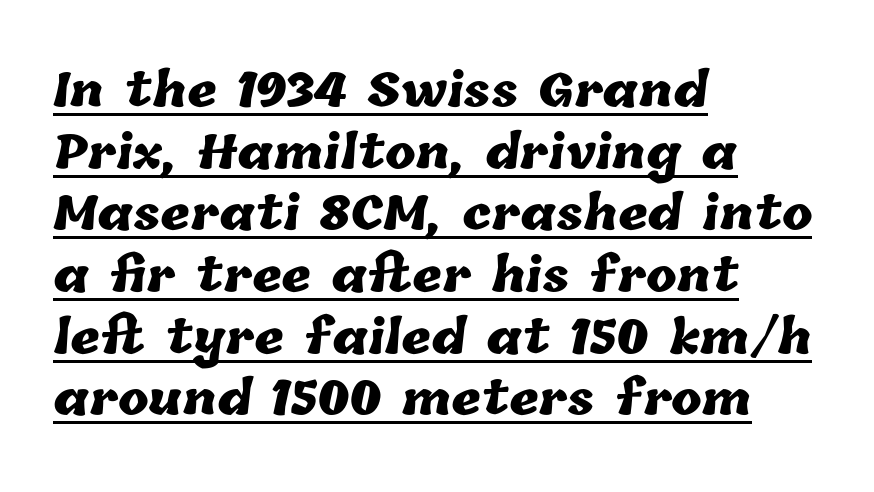
{"bold": "yes", "weight": "heavy", "width": "normal", "stroke_contrast": "low", "x_height": "medium", "monospaced": "no", "underline": "yes", "align": "left", "line_spacing": "normal", "line_spacing_ratio": 1.34, "letter_spacing": "normal", "letter_spacing_em": 0.0, "glyph_px": 46}
